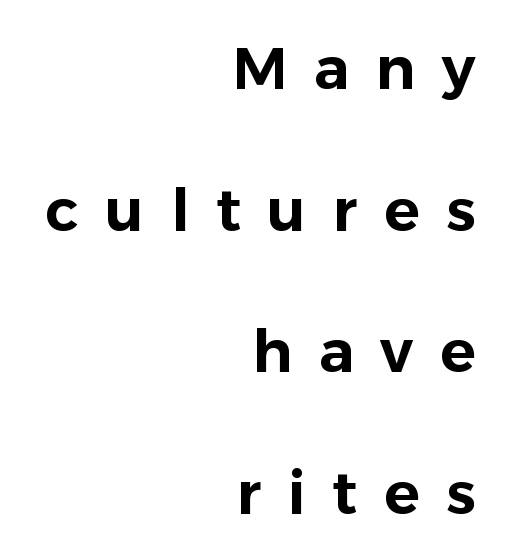
The image shows 59 px sans-serif type, upright; set right-aligned, loose line spacing (2.4x), unusually wide letter spacing (+0.45 em), not underlined; low stroke contrast and a medium x-height.
